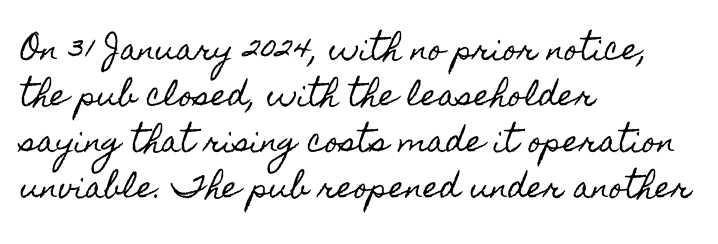
{"width": "condensed", "x_height": "small", "monospaced": "no", "underline": "no", "align": "left", "line_spacing": "normal", "line_spacing_ratio": 1.59, "letter_spacing": "normal", "letter_spacing_em": 0.0, "glyph_px": 29}
